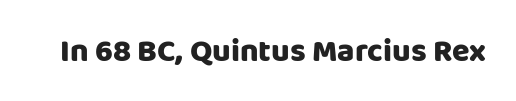
The image shows 32 px sans-serif type, upright; set normal letter spacing, not underlined; low stroke contrast and a large x-height.
